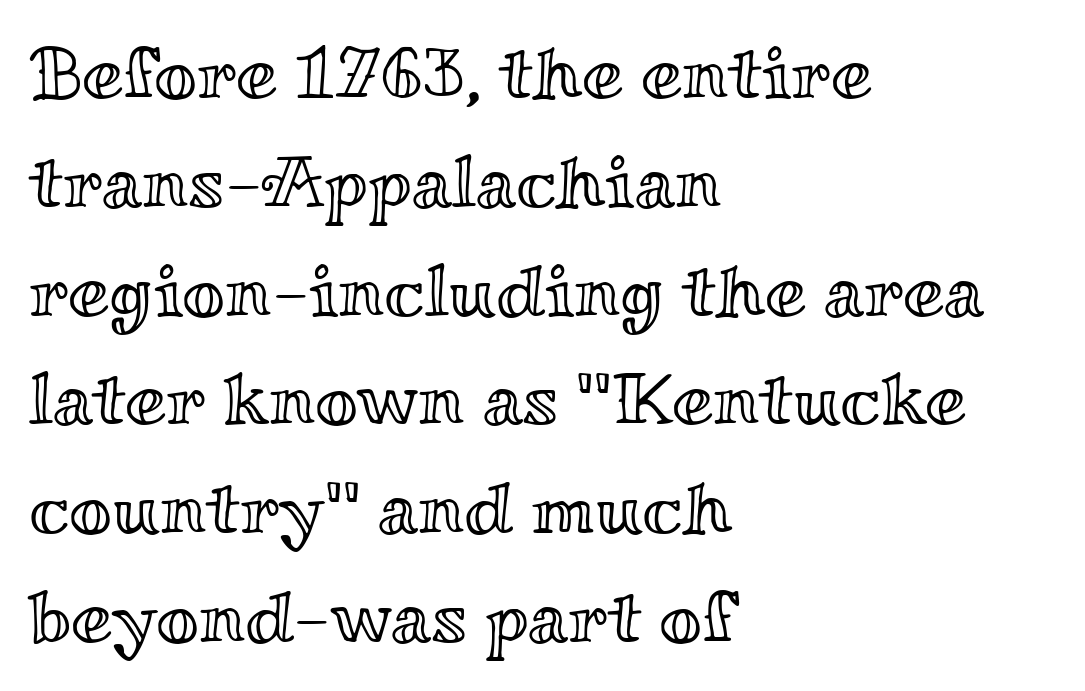
The strip under each line holds only bare page. Spacing verdict: proportional, widths tailored to each character. Which margin do the lines hug? The left one — the right edge is uneven. The line-height multiplier appears to be the usual default. Designer's note — italics off, roman on.
